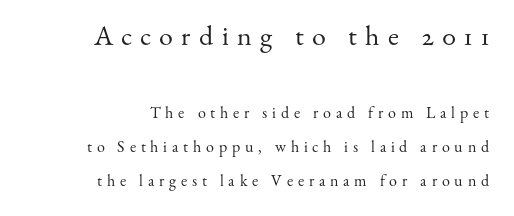
{"serif": "yes", "italic": "no", "bold": "no", "weight": "regular", "width": "normal", "stroke_contrast": "medium", "x_height": "small", "monospaced": "no", "underline": "no", "align": "right", "line_spacing": "loose", "line_spacing_ratio": 2.11, "letter_spacing": "wide", "letter_spacing_em": 0.3, "larger_block": "first", "size_ratio": 1.75, "glyph_px": 28}
